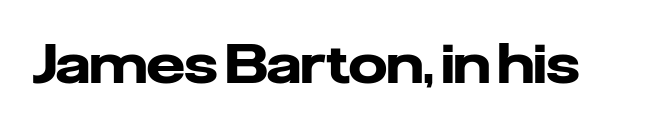
Grotesque or geometric, the face here clearly has no serifs. Observe the ordinary spacing: letters are neighbours, not strangers. Does the lettering tilt? It doesn't — this is upright. A dark, heavy texture on the line: the type is bold. Here the designer chose a conventional face with non-uniform glyph widths.
